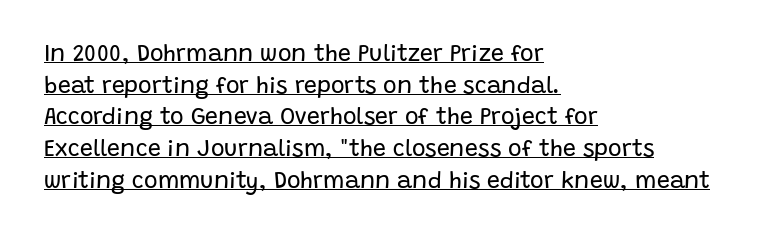
Compared with typical body copy, the letter spacing here is the same. The letterforms sit at book weight or below. If you drew a line through each stem, it would be perfectly vertical. Does a line run under the words? Yes, clearly.
